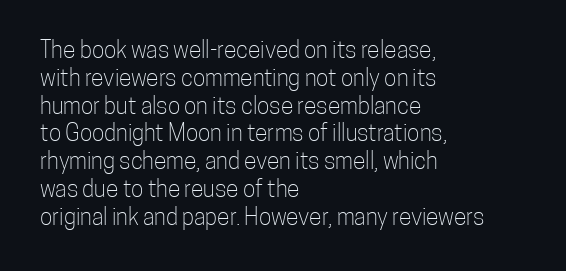
{"italic": "no", "bold": "no", "underline": "no", "align": "left", "line_spacing_ratio": 1.21, "letter_spacing": "normal", "letter_spacing_em": 0.0, "glyph_px": 23}
